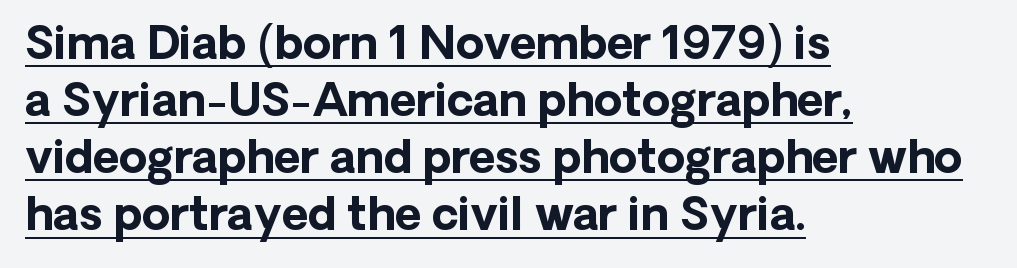
The image shows 45 px bold sans-serif type, upright; set left-aligned, normal line spacing (1.27x), normal letter spacing, underlined; low stroke contrast and a medium x-height.
